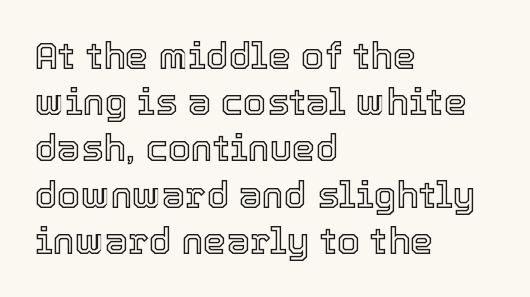
The rendering uses natural spacing where letterforms have individual widths. Reading down the column, the eye jumps a familiar distance to each next line. Short note: letters normally spaced. Anything drawn beneath the words? Only blank space. The paragraph has a hard left edge and a soft right edge. Every stem runs plumb, perpendicular to the baseline.
